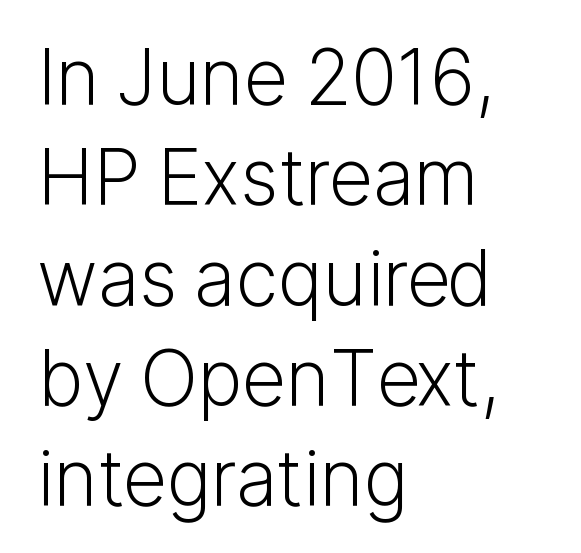
{"serif": "no", "italic": "no", "bold": "no", "weight": "light", "width": "normal", "stroke_contrast": "low", "x_height": "medium", "monospaced": "no", "underline": "no", "align": "left", "line_spacing": "normal", "line_spacing_ratio": 1.32, "letter_spacing": "normal", "letter_spacing_em": 0.0, "glyph_px": 76}
